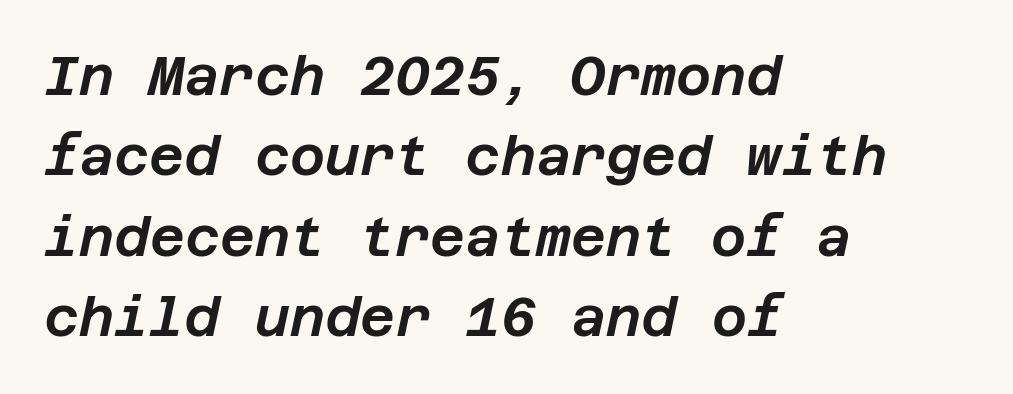
Plain, unruled lines of type. What stands out about the letter spacing? Nothing — it is the standard amount. Teacher's note: observe the even left margin — that is flush-left alignment. Evenly set lines give the paragraph a standard silhouette. These lines were composed using italics.
